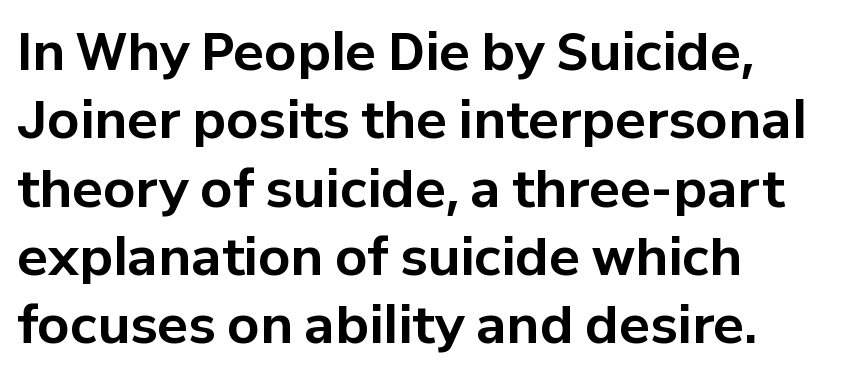
{"serif": "no", "italic": "no", "bold": "yes", "weight": "bold", "width": "normal", "stroke_contrast": "low", "x_height": "medium", "monospaced": "no", "underline": "no", "align": "left", "line_spacing": "normal", "line_spacing_ratio": 1.34, "letter_spacing": "normal", "letter_spacing_em": 0.0, "glyph_px": 51}
